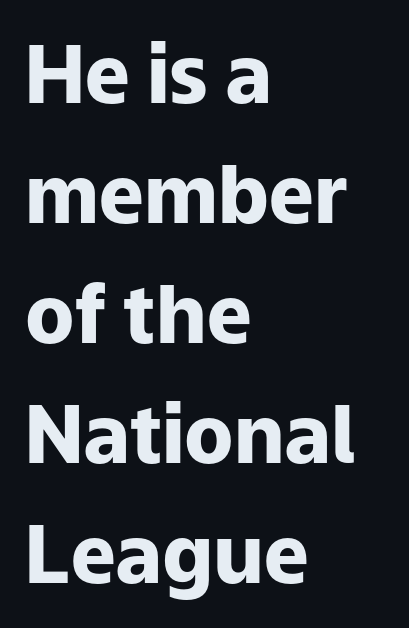
The image shows 80 px heavy sans-serif type, upright; set left-aligned, normal line spacing (1.5x), normal letter spacing, not underlined; low stroke contrast and a medium x-height.
